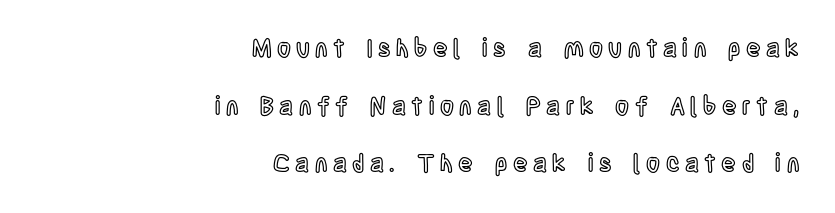
Unlike italic type, these characters show no tilt at all. Visually the block forms a straight wall on the right and a jagged coastline on the left. The words here are not underlined. Characters follow at a spacing far wider than the type designer built in. Reading down the column, the eye jumps a long way to each next line.
